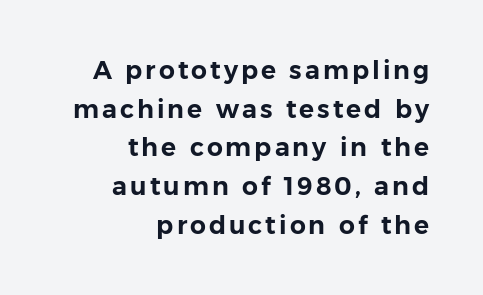
If you drew a line through each stem, it would be perfectly vertical. The typesetter chose a ragged-left arrangement here. One glance says typical: line gaps are just what's usual. The baseline area is clear.
